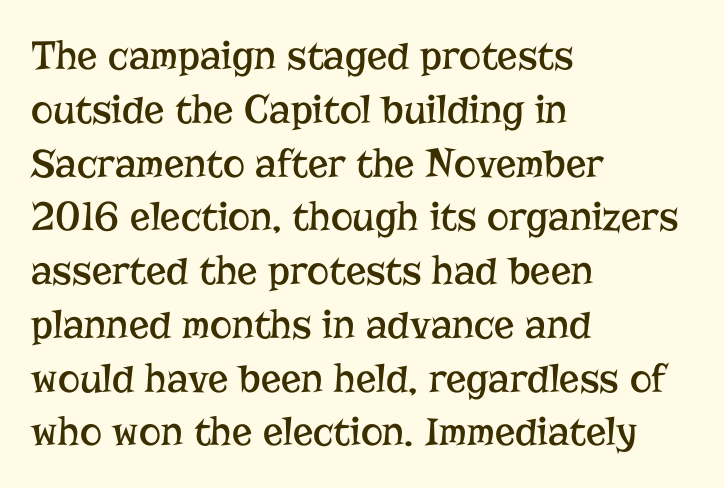
The image shows 42 px regular-weight serif type, upright; set left-aligned, normal line spacing (1.28x), normal letter spacing, not underlined; low stroke contrast and a medium x-height.
